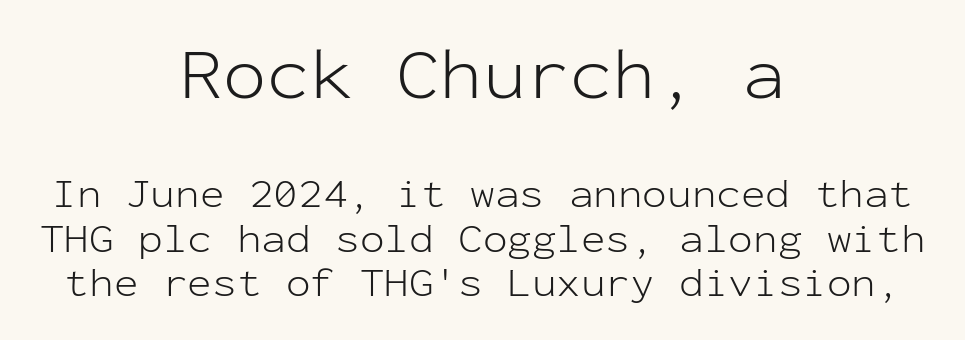
Q: Is the text bold? A: No.
Q: Is the text italic (slanted)? A: No, it is upright.
Q: Is the typeface a serif or a sans-serif typeface? A: Sans-serif.
Q: Is the text underlined? A: No.
Q: How is the paragraph aligned? A: Centered.
Q: Is the spacing between letters normal or unusually wide? A: Normal.
Q: Is the spacing between lines tight, normal or loose? A: Tight.
Q: Which block of text is set in a larger size, the first (top) or the second (bottom)? A: The first (top) one.
Q: Width (condensed, normal, or wide)? A: Normal.
Q: Stroke contrast? A: Low.
Q: x-height? A: Medium.
Q: Monospaced? A: Yes.
